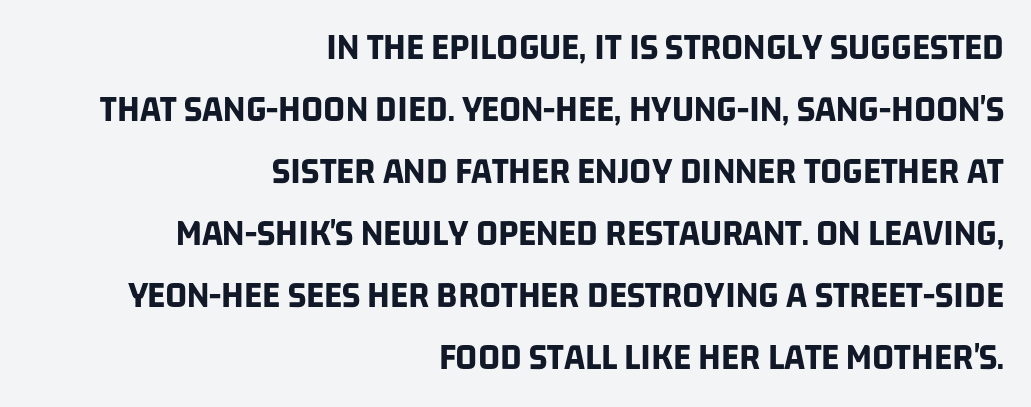
The image shows 38 px bold, condensed sans-serif type; set right-aligned, normal line spacing (1.63x), normal letter spacing, not underlined; low stroke contrast and a large x-height.
